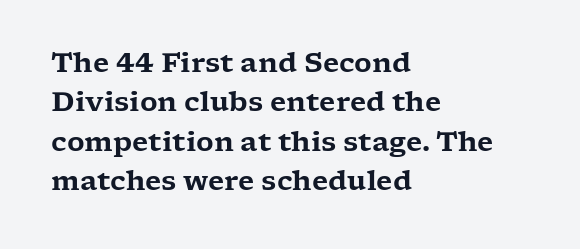
{"italic": "no", "underline": "no", "align": "left", "line_spacing": "normal", "line_spacing_ratio": 1.46, "letter_spacing": "normal", "letter_spacing_em": 0.0, "glyph_px": 27}
